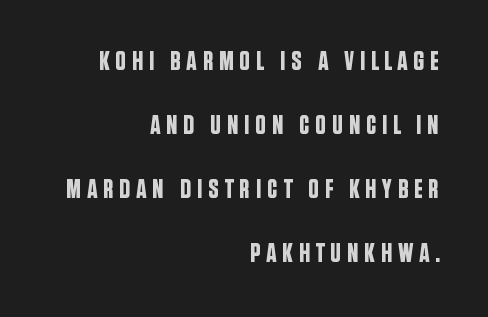
The text block is weighted toward the right margin, trailing off unevenly leftward. This is the regular roman posture of the typeface. Quick note: interline space is abundant. The baseline area is clear. Substantial extra tracking has been applied to these lines.
